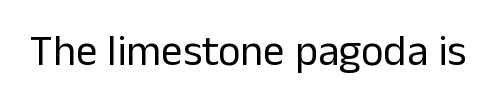
The glyphs in this specimen are sans serif. This is roman type, the default non-slanted kind. Stems and bowls with no extra thickness — not bold. Honestly, the letter spacing is just normal — you wouldn't notice it. The face used here is proportionally spaced, like ordinary book or web type.
